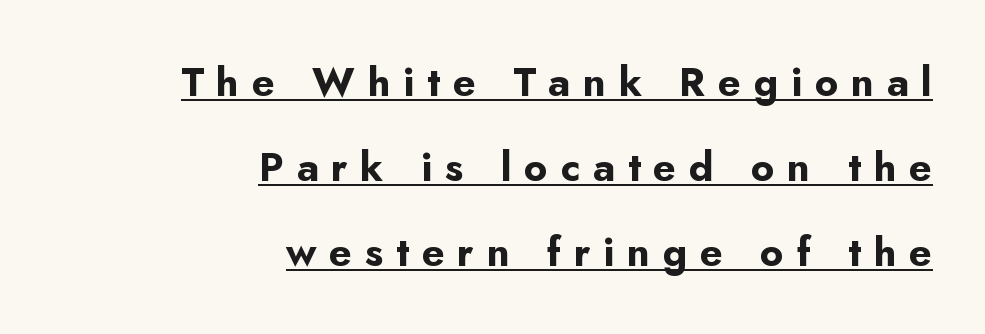
To sum up the face: it is a sans, with no serifs. What stands out about the letter spacing? Its width — letters are far apart. The passage shown is typed in a proportional face where columns would drift. The rag falls on the left side of this text block.
